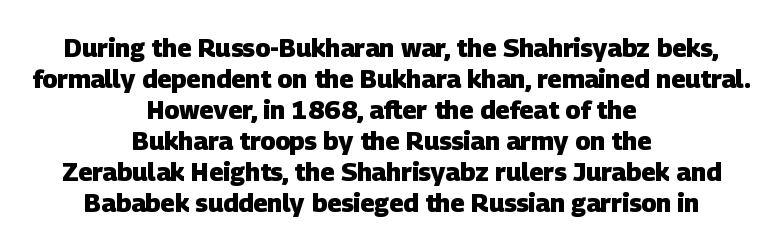
What stands out about the letter spacing? Nothing — it is the standard amount. The passage shown is not underscored anywhere. Reading down the block, each line starts at a different indent, mirrored at its end. The strokes are fattened all the way to bold.
